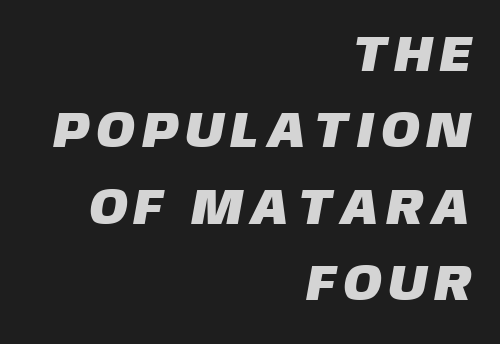
Q: Is the typeface a serif or a sans-serif typeface? A: Sans-serif.
Q: Is the text underlined? A: No.
Q: How is the paragraph aligned? A: Right-aligned.
Q: Is the spacing between lines tight, normal or loose? A: Normal.
Q: Width (condensed, normal, or wide)? A: Normal.
Q: Stroke contrast? A: Low.
Q: x-height? A: Large.
Q: Monospaced? A: No.
